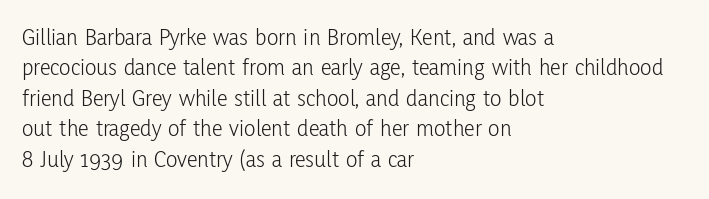
The image shows 24 px text type, upright; set left-aligned, normal line spacing (1.27x), normal letter spacing, not underlined.
